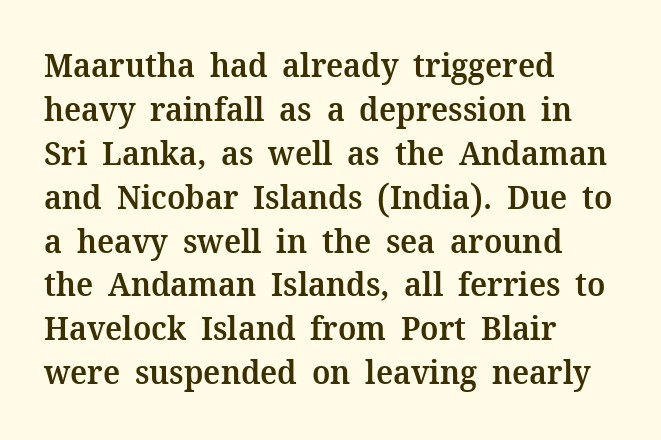
{"serif": "yes", "italic": "no", "bold": "semi", "weight": "semibold", "width": "normal", "stroke_contrast": "medium", "x_height": "medium", "monospaced": "no", "underline": "no", "align": "left", "line_spacing": "normal", "line_spacing_ratio": 1.33, "letter_spacing": "normal", "letter_spacing_em": 0.0, "glyph_px": 33}
